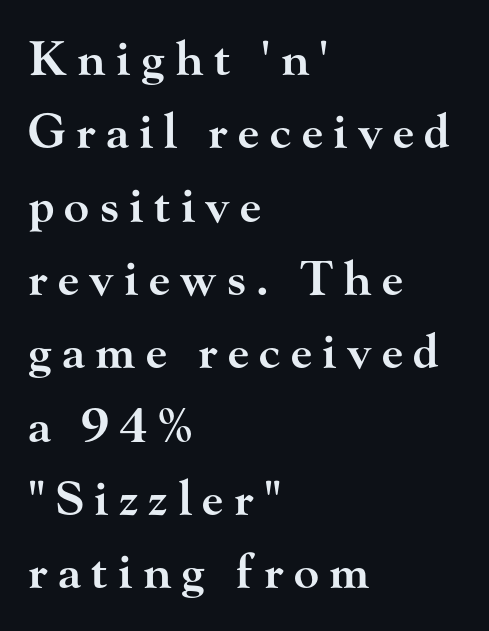
The paragraph has a hard left edge and a soft right edge. Each word looks stretched out because of the extra space between its letters. Stroke thickness is moderately raised; the sample reads as semibold. Regarding leading, the lines here are spaced in the standard way.
